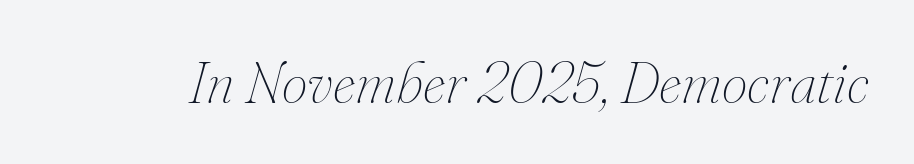
The image shows 58 px thin type, italic (leaning right); set normal letter spacing, not underlined; medium stroke contrast and a small x-height.
